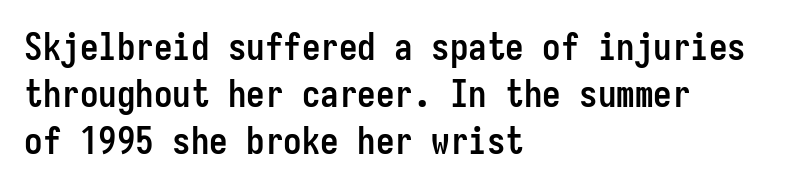
{"serif": "no", "italic": "no", "bold": "yes", "weight": "semibold", "width": "condensed", "stroke_contrast": "low", "x_height": "medium", "monospaced": "yes", "underline": "no", "align": "left", "line_spacing": "normal", "line_spacing_ratio": 1.27, "letter_spacing": "normal", "letter_spacing_em": 0.0, "glyph_px": 37}
